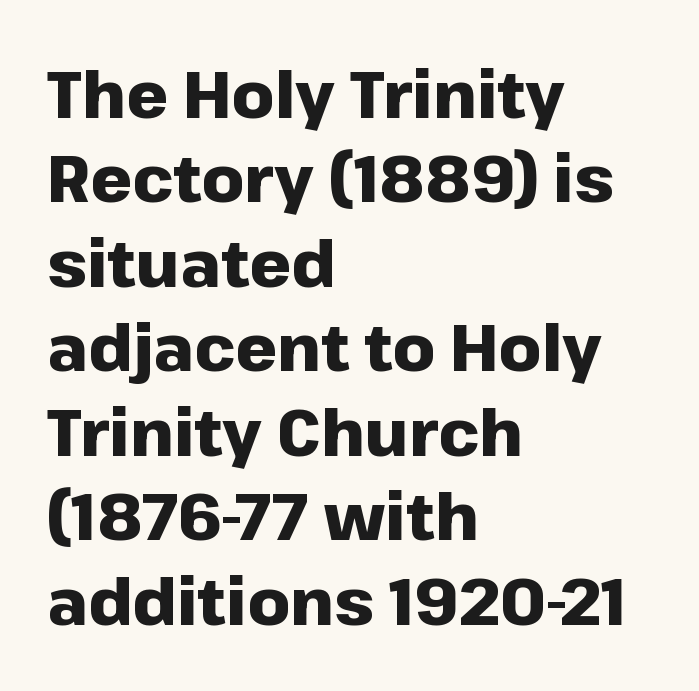
{"serif": "no", "italic": "no", "bold": "yes", "weight": "heavy", "width": "normal", "stroke_contrast": "low", "x_height": "medium", "monospaced": "no", "underline": "no", "align": "left", "line_spacing": "normal", "line_spacing_ratio": 1.28, "letter_spacing": "normal", "letter_spacing_em": 0.0, "glyph_px": 66}
